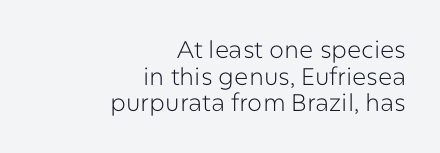
The image shows 24 px text type, upright; set right-aligned, tight line spacing (1.11x), normal letter spacing, not underlined.
